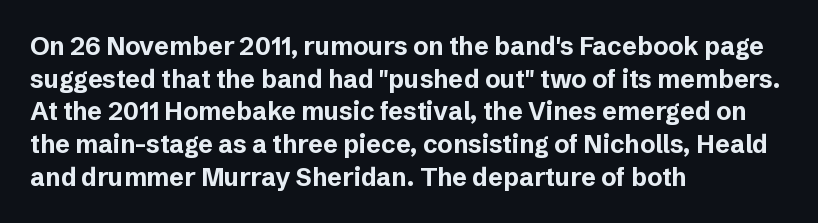
Q: Is the text bold? A: Yes.
Q: Is the text italic (slanted)? A: No, it is upright.
Q: Is the text underlined? A: No.
Q: How is the paragraph aligned? A: Left-aligned.
Q: Is the spacing between letters normal or unusually wide? A: Normal.
Q: Is the spacing between lines tight, normal or loose? A: Normal.
